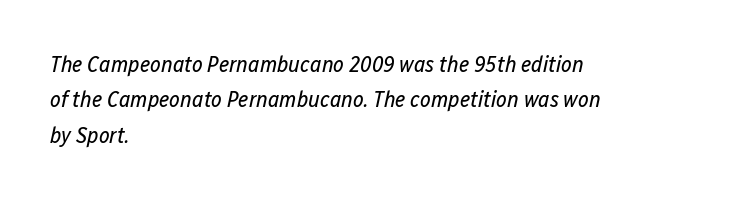
The image shows 23 px text type, italic (leaning right); set left-aligned, normal line spacing (1.54x), normal letter spacing, not underlined.
